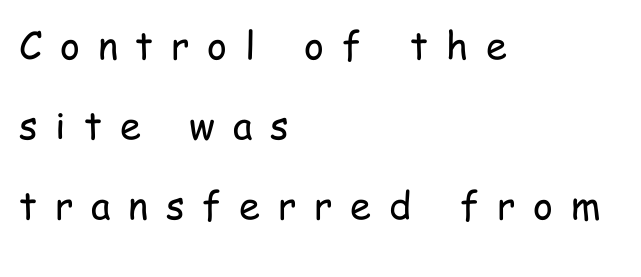
The image shows 38 px regular-weight, condensed sans-serif type, upright; set left-aligned, loose line spacing (2.1x), unusually wide letter spacing (+0.47 em), not underlined; low stroke contrast and a medium x-height.
